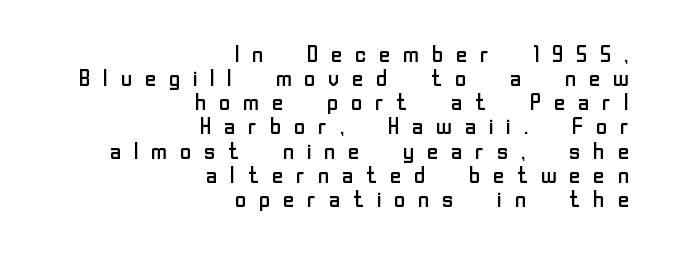
The image shows 23 px text type, upright; set right-aligned, tight line spacing (1.05x), unusually wide letter spacing (+0.46 em), not underlined.
